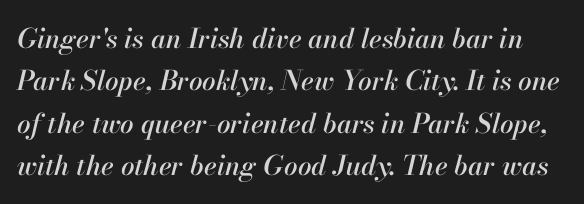
{"italic": "yes", "lean": "right", "slant_degrees": 13, "underline": "no", "line_spacing": "normal", "line_spacing_ratio": 1.57, "letter_spacing": "normal", "letter_spacing_em": 0.0, "glyph_px": 27}
